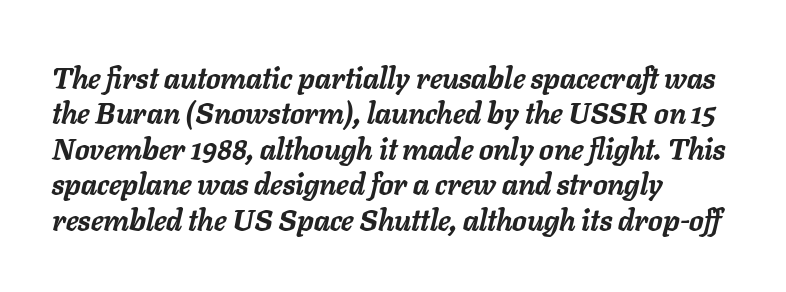
Q: Is the text bold? A: Yes.
Q: Is the text italic (slanted)? A: Yes, it leans right by about 11 degrees.
Q: Is the text underlined? A: No.
Q: How is the paragraph aligned? A: Left-aligned.
Q: Is the spacing between letters normal or unusually wide? A: Normal.
Q: Width (condensed, normal, or wide)? A: Normal.
Q: Stroke contrast? A: Low.
Q: x-height? A: Medium.
Q: Monospaced? A: No.
